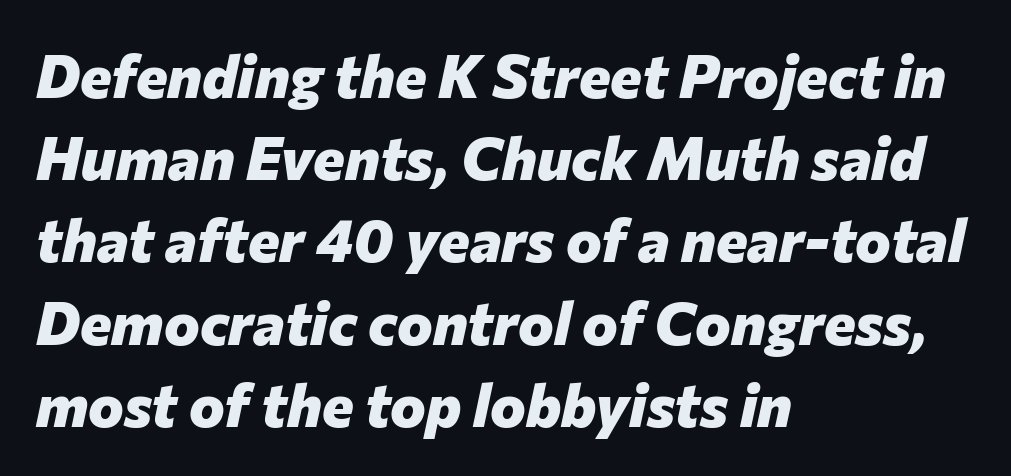
The image shows 60 px heavy type, italic (leaning right); set left-aligned, normal line spacing (1.37x), normal letter spacing, not underlined; low stroke contrast and a medium x-height.
